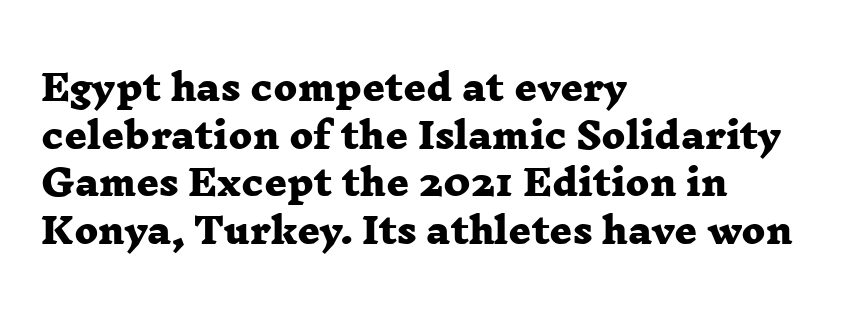
{"serif": "yes", "bold": "yes", "weight": "heavy", "width": "wide", "stroke_contrast": "low", "x_height": "medium", "monospaced": "no", "underline": "no", "align": "left", "line_spacing": "normal", "line_spacing_ratio": 1.36, "letter_spacing": "normal", "letter_spacing_em": 0.0, "glyph_px": 35}
